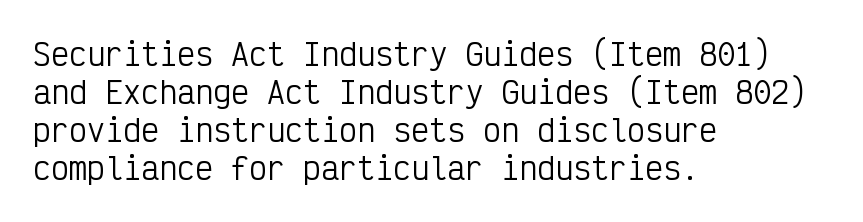
Q: Is the text bold? A: No.
Q: Is the text italic (slanted)? A: No, it is upright.
Q: Is the typeface a serif or a sans-serif typeface? A: Sans-serif.
Q: Is the text underlined? A: No.
Q: How is the paragraph aligned? A: Left-aligned.
Q: Is the spacing between letters normal or unusually wide? A: Normal.
Q: Is the spacing between lines tight, normal or loose? A: Normal.
Q: Width (condensed, normal, or wide)? A: Condensed.
Q: Stroke contrast? A: Low.
Q: x-height? A: Medium.
Q: Monospaced? A: Yes.
